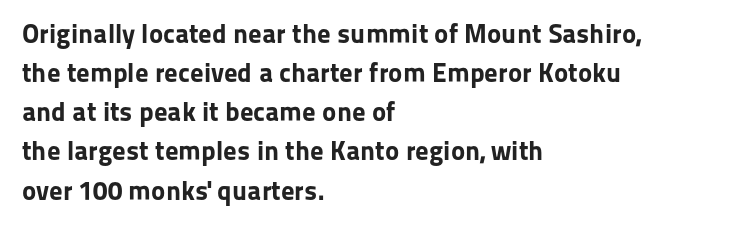
{"italic": "no", "bold": "yes", "underline": "no", "align": "left", "line_spacing": "normal", "line_spacing_ratio": 1.45, "letter_spacing": "normal", "letter_spacing_em": 0.0, "glyph_px": 27}
